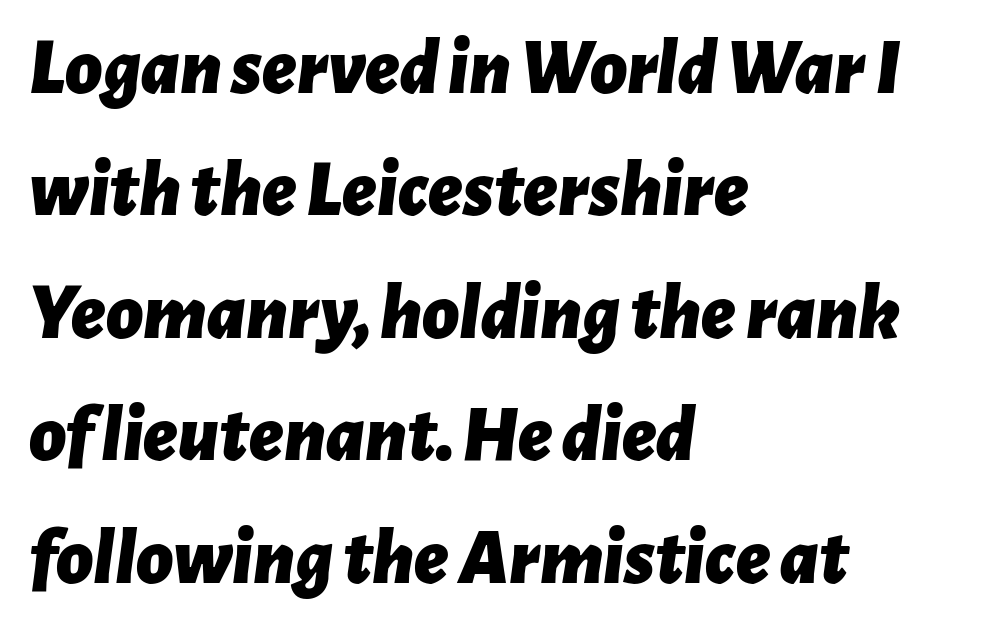
The image shows 80 px bold type, italic (leaning right); set left-aligned, normal line spacing (1.53x), normal letter spacing, not underlined; low stroke contrast and a medium x-height.
